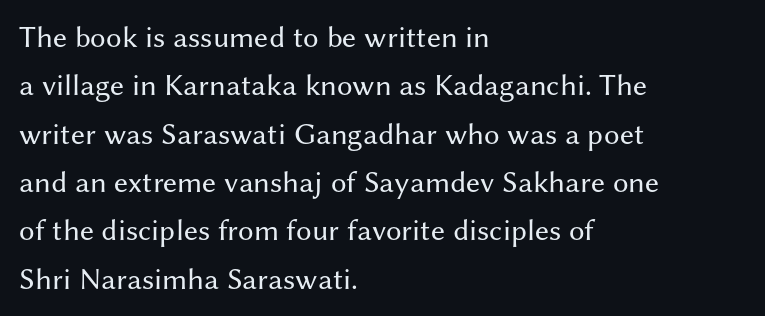
The image shows 31 px regular-weight sans-serif type, upright; set left-aligned, normal line spacing (1.56x), normal letter spacing, not underlined; medium stroke contrast and a medium x-height.
